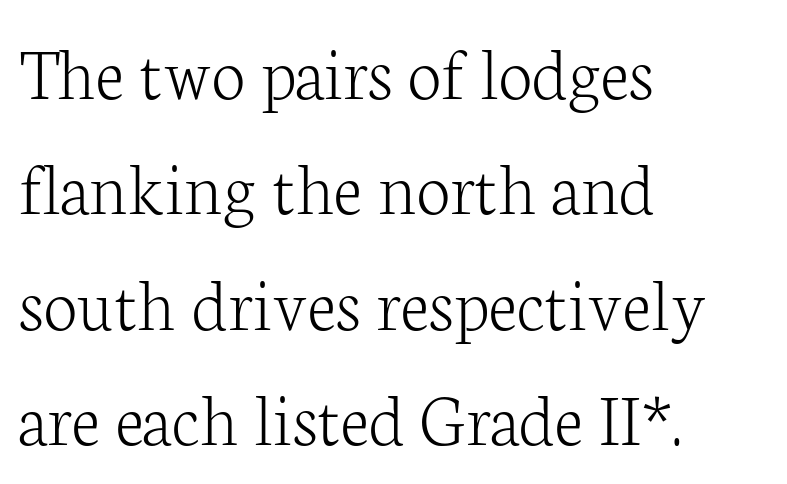
Q: Is the text bold? A: No.
Q: Is the text italic (slanted)? A: No, it is upright.
Q: Is the typeface a serif or a sans-serif typeface? A: Serif.
Q: Is the text underlined? A: No.
Q: How is the paragraph aligned? A: Left-aligned.
Q: Is the spacing between letters normal or unusually wide? A: Normal.
Q: Is the spacing between lines tight, normal or loose? A: Normal.
Q: Width (condensed, normal, or wide)? A: Normal.
Q: Stroke contrast? A: Low.
Q: x-height? A: Medium.
Q: Monospaced? A: No.
